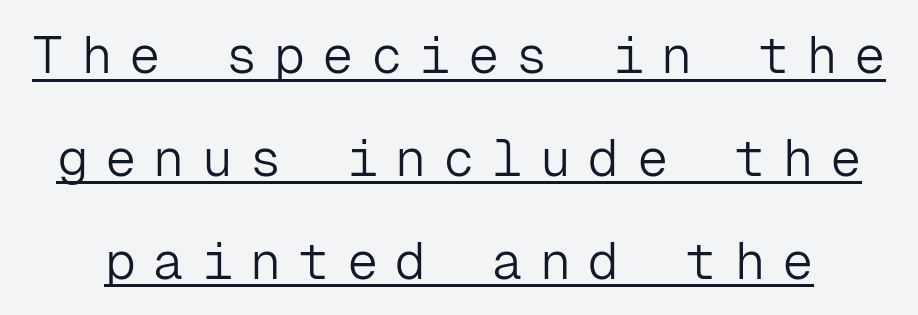
The image shows 52 px light sans-serif type, upright, monospaced; set loose line spacing (1.98x), unusually wide letter spacing (+0.33 em), underlined; low stroke contrast and a medium x-height.
